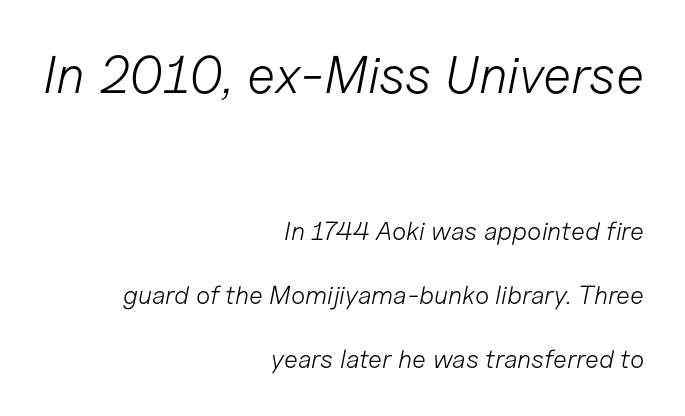
{"italic": "yes", "lean": "right", "slant_degrees": 11, "bold": "no", "weight": "light", "width": "normal", "stroke_contrast": "low", "x_height": "medium", "monospaced": "no", "underline": "no", "align": "right", "line_spacing": "loose", "line_spacing_ratio": 2.46, "letter_spacing": "normal", "letter_spacing_em": 0.0, "larger_block": "first", "size_ratio": 2.04, "glyph_px": 53}
